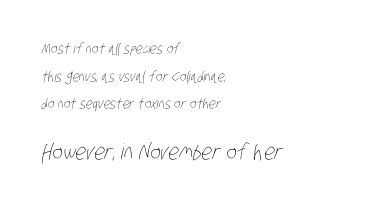
Honestly, the letter spacing is just normal — you wouldn't notice it. This layout puts the modest block above and the oversized block below. The lines are spread far apart with generous leading. Compared with a typical body face, this is equally light or lighter still. Teacher's note: observe the even left margin — that is flush-left alignment. The foot of each line stays bare and open.
